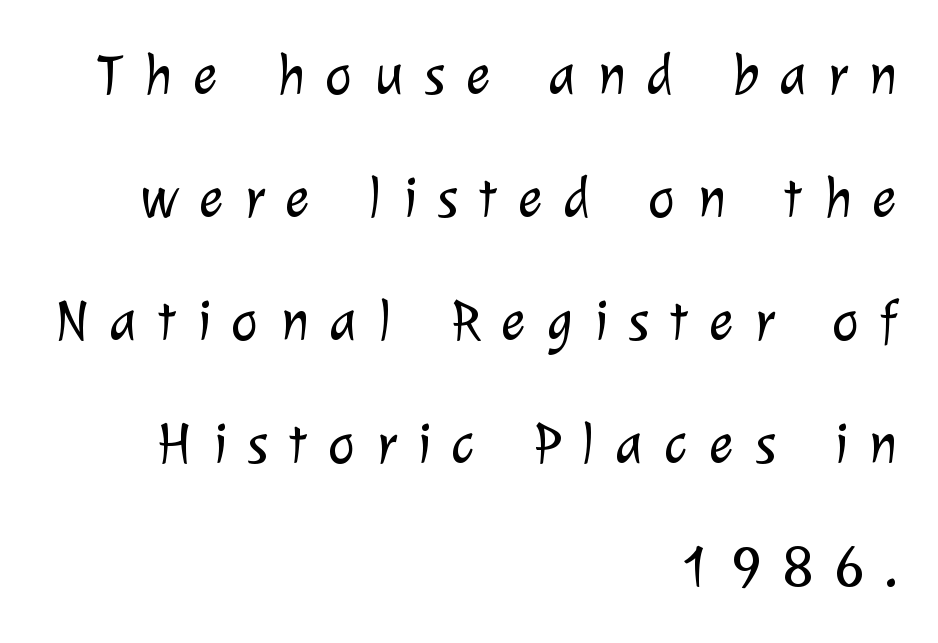
{"serif": "no", "bold": "no", "weight": "light", "width": "normal", "stroke_contrast": "low", "x_height": "medium", "monospaced": "no", "underline": "no", "align": "right", "line_spacing": "loose", "line_spacing_ratio": 2.12, "letter_spacing": "wide", "letter_spacing_em": 0.36, "glyph_px": 58}
